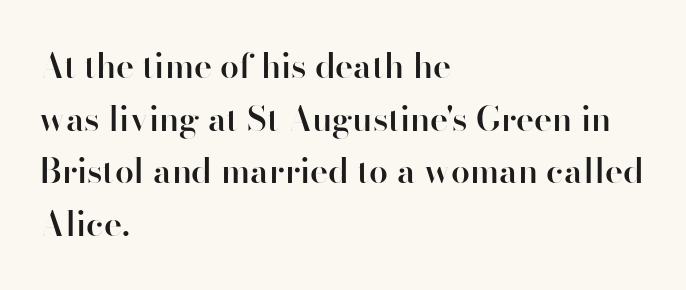
Q: Is the text bold? A: Semi-bold.
Q: Is the text italic (slanted)? A: No, it is upright.
Q: Is the typeface a serif or a sans-serif typeface? A: Sans-serif.
Q: Is the text underlined? A: No.
Q: How is the paragraph aligned? A: Left-aligned.
Q: Is the spacing between letters normal or unusually wide? A: Normal.
Q: Is the spacing between lines tight, normal or loose? A: Normal.
Q: Width (condensed, normal, or wide)? A: Normal.
Q: Stroke contrast? A: High.
Q: x-height? A: Small.
Q: Monospaced? A: No.
